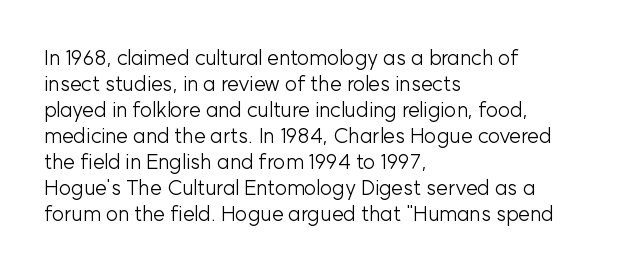
The image shows 21 px text type, upright; set left-aligned, line spacing 1.24x, normal letter spacing, not underlined.
